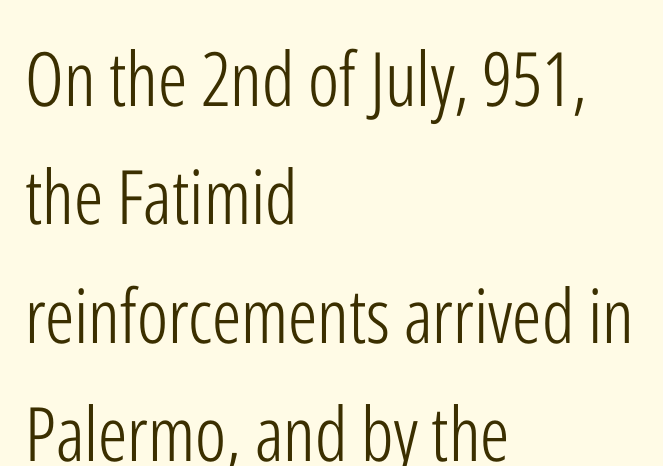
Q: Is the text bold? A: No.
Q: Is the text italic (slanted)? A: No, it is upright.
Q: Is the typeface a serif or a sans-serif typeface? A: Sans-serif.
Q: Is the text underlined? A: No.
Q: How is the paragraph aligned? A: Left-aligned.
Q: Is the spacing between letters normal or unusually wide? A: Normal.
Q: Is the spacing between lines tight, normal or loose? A: Normal.
Q: Width (condensed, normal, or wide)? A: Condensed.
Q: Stroke contrast? A: Low.
Q: x-height? A: Medium.
Q: Monospaced? A: No.
